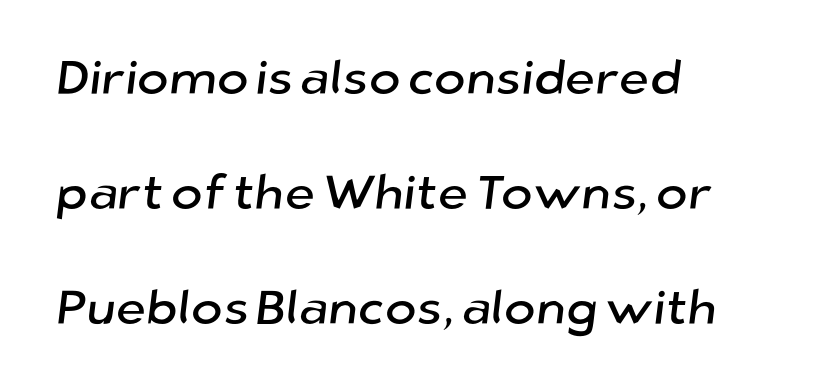
{"serif": "no", "width": "normal", "stroke_contrast": "low", "x_height": "medium", "monospaced": "no", "underline": "no", "align": "left", "line_spacing": "loose", "line_spacing_ratio": 2.4, "letter_spacing": "normal", "letter_spacing_em": 0.0, "glyph_px": 48}
